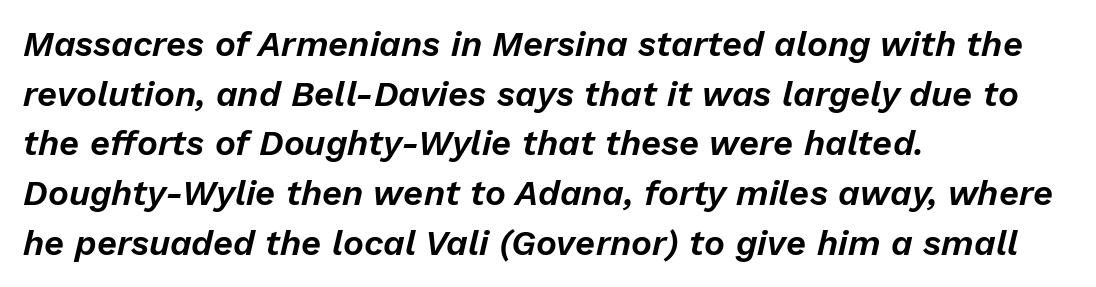
The image shows 35 px text type, italic (leaning right); set left-aligned, normal line spacing (1.42x), normal letter spacing, not underlined; low stroke contrast and a medium x-height.
